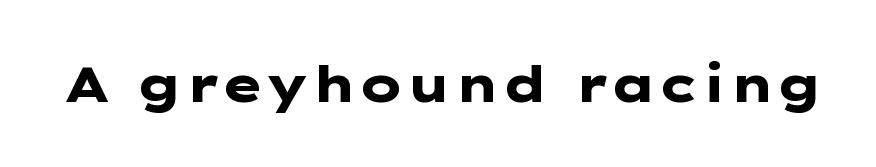
{"serif": "no", "italic": "no", "bold": "yes", "weight": "heavy", "width": "wide", "stroke_contrast": "low", "x_height": "medium", "underline": "no", "letter_spacing": "normal", "letter_spacing_em": 0.0, "glyph_px": 50}
